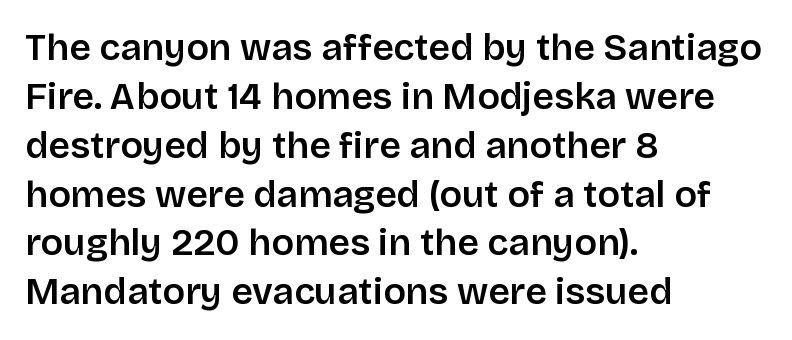
{"serif": "no", "italic": "no", "bold": "semi", "weight": "semibold", "width": "normal", "stroke_contrast": "low", "x_height": "large", "monospaced": "no", "underline": "no", "align": "left", "line_spacing": "normal", "line_spacing_ratio": 1.32, "letter_spacing": "normal", "letter_spacing_em": 0.0, "glyph_px": 37}
